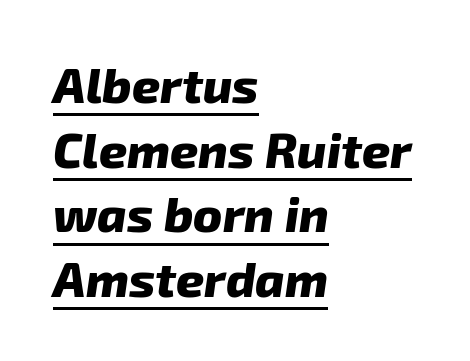
Q: Is the text bold? A: Yes.
Q: Is the typeface a serif or a sans-serif typeface? A: Sans-serif.
Q: Is the text underlined? A: Yes.
Q: How is the paragraph aligned? A: Left-aligned.
Q: Is the spacing between letters normal or unusually wide? A: Normal.
Q: Is the spacing between lines tight, normal or loose? A: Normal.
Q: Width (condensed, normal, or wide)? A: Normal.
Q: Stroke contrast? A: Low.
Q: x-height? A: Medium.
Q: Monospaced? A: No.
